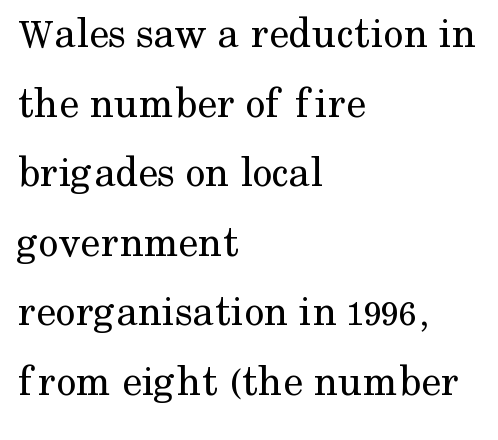
{"serif": "yes", "italic": "no", "bold": "no", "weight": "regular", "width": "normal", "stroke_contrast": "medium", "x_height": "medium", "monospaced": "no", "underline": "no", "align": "left", "line_spacing": "normal", "line_spacing_ratio": 1.58, "letter_spacing": "normal", "letter_spacing_em": 0.0, "glyph_px": 44}
